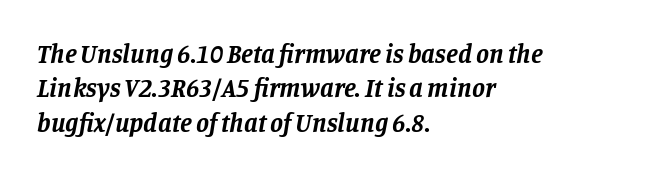
There is no visible air inserted between adjacent glyphs. Interline gaps are of average width in this sample. Is the block centered? No — it sits flush against the left margin. Does the lettering tilt? It does — this is italic.
